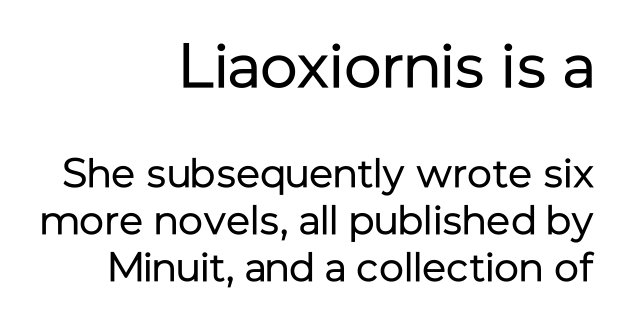
Q: Is the text bold? A: No.
Q: Is the text italic (slanted)? A: No, it is upright.
Q: Is the typeface a serif or a sans-serif typeface? A: Sans-serif.
Q: Is the text underlined? A: No.
Q: How is the paragraph aligned? A: Right-aligned.
Q: Is the spacing between letters normal or unusually wide? A: Normal.
Q: Is the spacing between lines tight, normal or loose? A: Tight.
Q: Which block of text is set in a larger size, the first (top) or the second (bottom)? A: The first (top) one.
Q: Width (condensed, normal, or wide)? A: Normal.
Q: Stroke contrast? A: Low.
Q: x-height? A: Medium.
Q: Monospaced? A: No.
